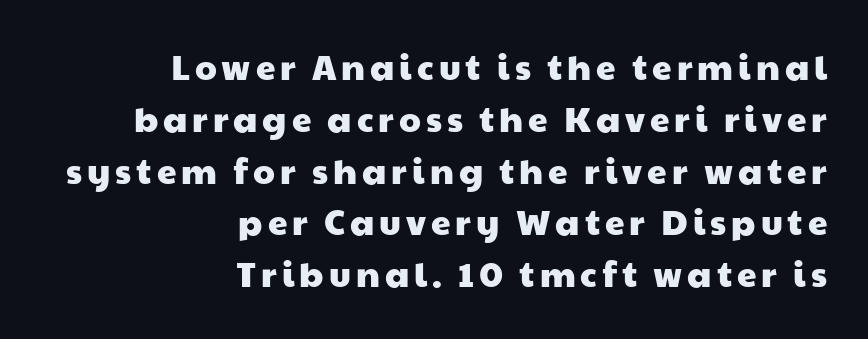
Q: Is the typeface a serif or a sans-serif typeface? A: Sans-serif.
Q: Is the text underlined? A: No.
Q: How is the paragraph aligned? A: Right-aligned.
Q: Is the spacing between lines tight, normal or loose? A: Normal.
Q: Width (condensed, normal, or wide)? A: Wide.
Q: Stroke contrast? A: Low.
Q: x-height? A: Medium.
Q: Monospaced? A: No.
